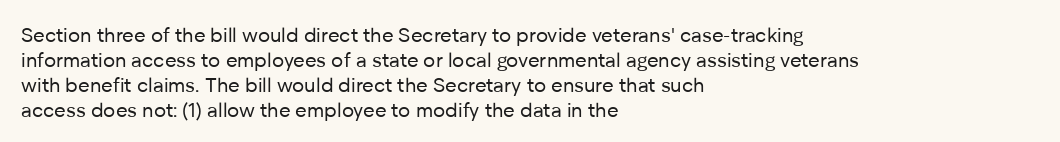
Q: Is the text bold? A: No.
Q: Is the text italic (slanted)? A: No, it is upright.
Q: Is the text underlined? A: No.
Q: How is the paragraph aligned? A: Left-aligned.
Q: Is the spacing between letters normal or unusually wide? A: Normal.
Q: Is the spacing between lines tight, normal or loose? A: Normal.
